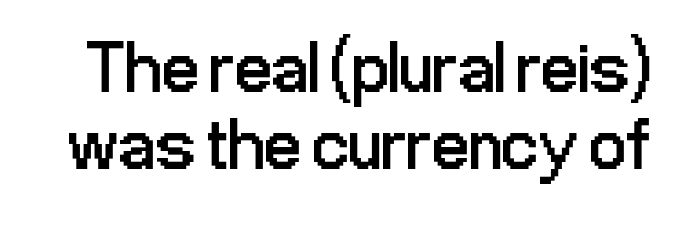
{"serif": "no", "italic": "no", "bold": "no", "weight": "regular", "width": "condensed", "stroke_contrast": "low", "x_height": "medium", "monospaced": "no", "underline": "no", "line_spacing": "tight", "line_spacing_ratio": 1.06, "letter_spacing": "normal", "letter_spacing_em": 0.0, "glyph_px": 73}
